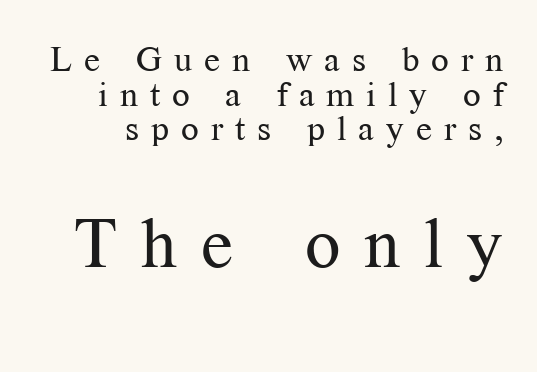
Q: Is the text bold? A: No.
Q: Is the text italic (slanted)? A: No, it is upright.
Q: Is the typeface a serif or a sans-serif typeface? A: Serif.
Q: Is the text underlined? A: No.
Q: Is the spacing between letters normal or unusually wide? A: Unusually wide.
Q: Is the spacing between lines tight, normal or loose? A: Tight.
Q: Which block of text is set in a larger size, the first (top) or the second (bottom)? A: The second (bottom) one.
Q: Width (condensed, normal, or wide)? A: Normal.
Q: Stroke contrast? A: Medium.
Q: x-height? A: Medium.
Q: Monospaced? A: No.
